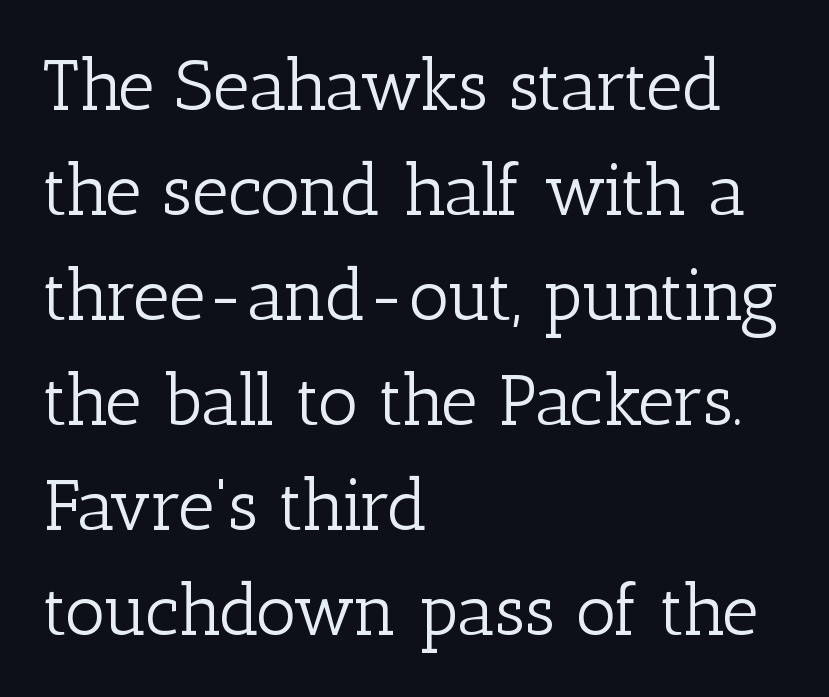
The image shows 71 px light serif type, upright; set left-aligned, normal line spacing (1.48x), normal letter spacing, not underlined; low stroke contrast and a medium x-height.
